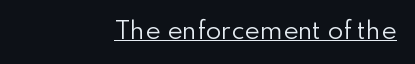
{"italic": "no", "bold": "no", "underline": "yes", "align": "right", "letter_spacing": "normal", "letter_spacing_em": 0.0, "glyph_px": 23}
